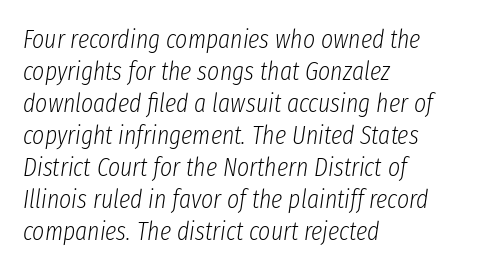
{"italic": "yes", "lean": "right", "slant_degrees": 8, "bold": "no", "underline": "no", "align": "left", "line_spacing_ratio": 1.23, "letter_spacing": "normal", "letter_spacing_em": 0.0, "glyph_px": 26}
